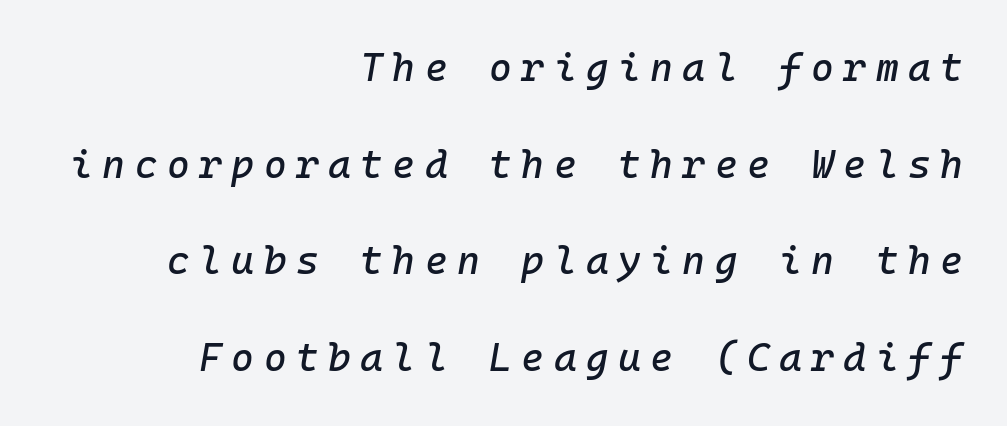
Observe the lean: these are italic letterforms. Type without underlining. Baseline-to-baseline distance is far greater than the letter height. Loose tracking; the words dissolve into strings of separated letters. In CSS terms this would be text-align: right.
